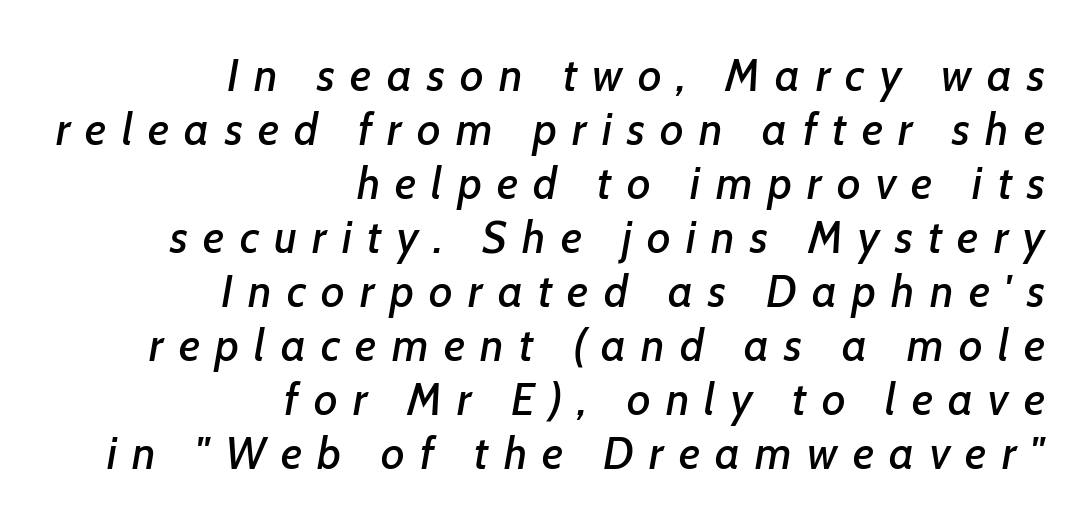
In terms of letterspacing, this is a distinctly airy, spread setting. Character widths vary here, with narrow letters taking less room than wide ones. Glance below the letters and you will spot only blank space. Every character sits at an angle, as italics do. The lines in this sample share a right terminus and differ only in where they begin.
